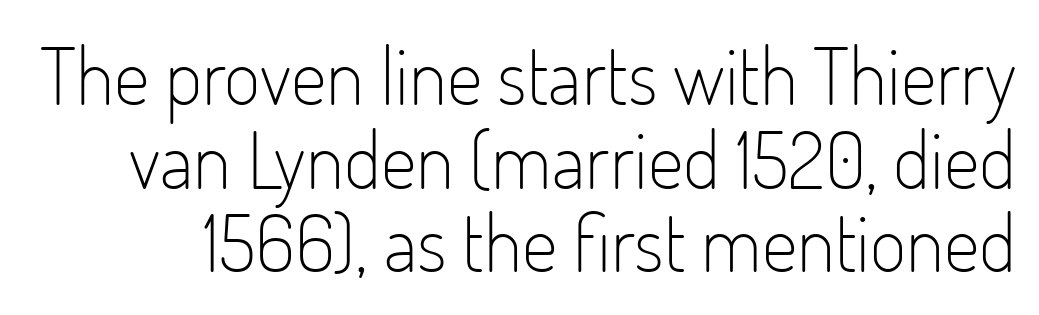
{"serif": "no", "italic": "no", "bold": "no", "weight": "light", "width": "condensed", "stroke_contrast": "low", "x_height": "small", "monospaced": "no", "underline": "no", "line_spacing": "tight", "line_spacing_ratio": 1.06, "letter_spacing": "normal", "letter_spacing_em": 0.0, "glyph_px": 79}
